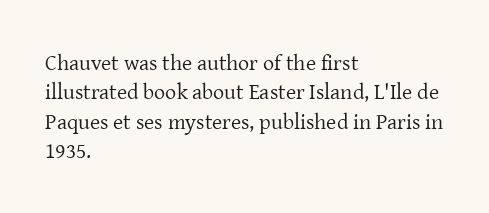
Bare-footed words on every line. Every stem runs plumb, perpendicular to the baseline. The typesetting does not lean heavy: it is not bold. Tracking value appears to be zero — textbook default spacing. The vertical gap from one line to the next is medium.
